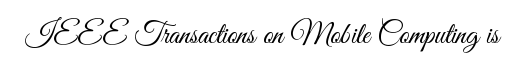
{"serif": "no", "bold": "no", "weight": "light", "width": "condensed", "stroke_contrast": "medium", "x_height": "small", "monospaced": "no", "underline": "no", "letter_spacing": "normal", "letter_spacing_em": 0.0, "glyph_px": 30}
